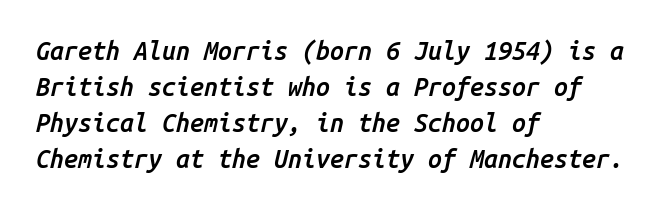
Q: Is the text bold? A: Semi-bold.
Q: Is the text italic (slanted)? A: Yes, it leans right by about 14 degrees.
Q: Is the text underlined? A: No.
Q: How is the paragraph aligned? A: Left-aligned.
Q: Is the spacing between letters normal or unusually wide? A: Normal.
Q: Is the spacing between lines tight, normal or loose? A: Normal.
